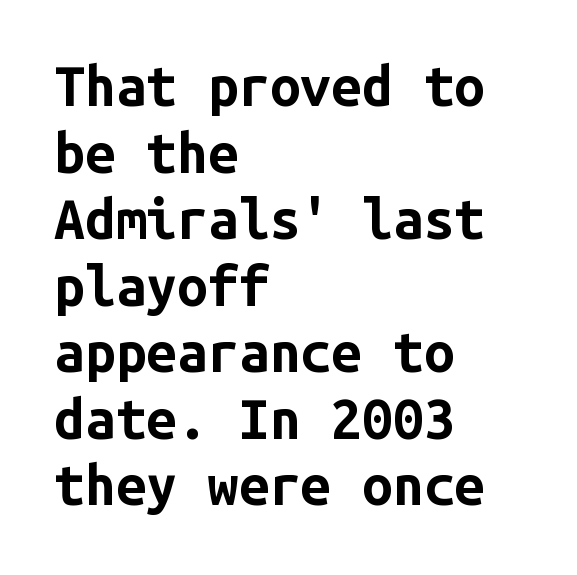
Q: Is the text bold? A: Yes.
Q: Is the text italic (slanted)? A: No, it is upright.
Q: Is the typeface a serif or a sans-serif typeface? A: Sans-serif.
Q: Is the text underlined? A: No.
Q: How is the paragraph aligned? A: Left-aligned.
Q: Is the spacing between letters normal or unusually wide? A: Normal.
Q: Width (condensed, normal, or wide)? A: Normal.
Q: Stroke contrast? A: Low.
Q: x-height? A: Medium.
Q: Monospaced? A: Yes.
